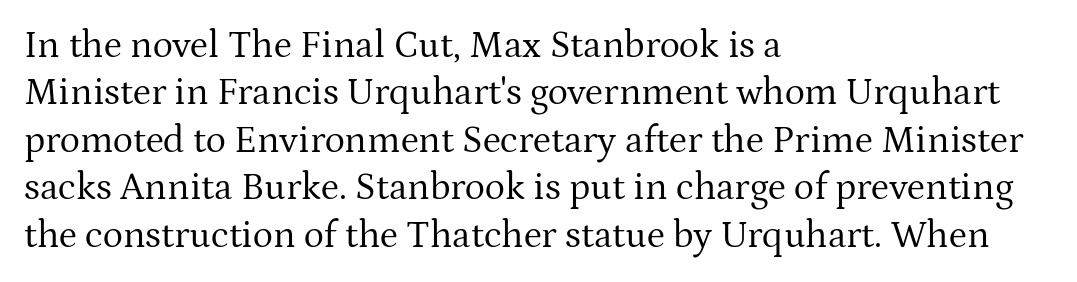
The image shows 38 px regular-weight serif type, upright; set left-aligned, normal line spacing (1.25x), normal letter spacing, not underlined; medium stroke contrast and a medium x-height.
